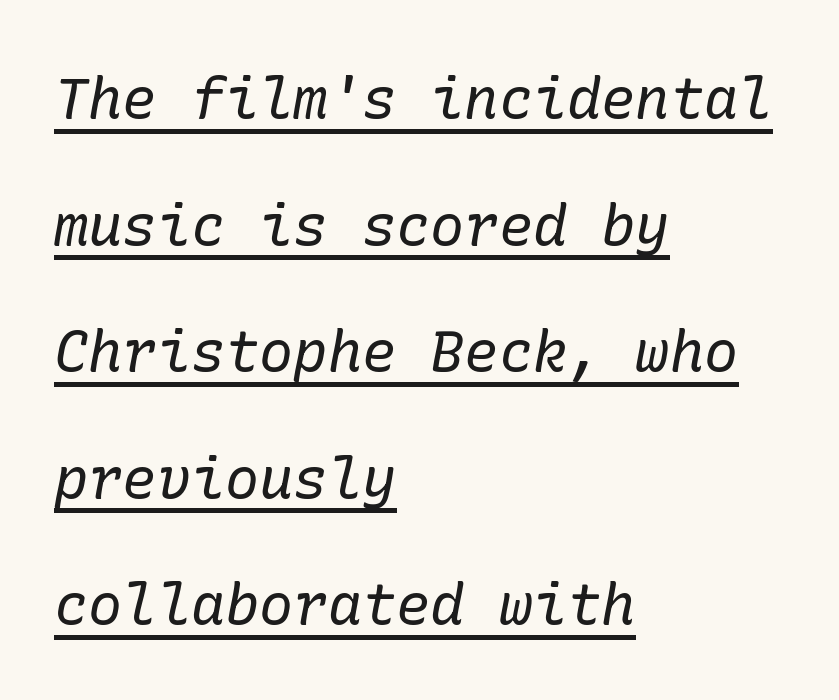
Q: Is the text bold? A: No.
Q: Is the text italic (slanted)? A: Yes, it leans right by about 10 degrees.
Q: Is the typeface a serif or a sans-serif typeface? A: Sans-serif.
Q: Is the text underlined? A: Yes.
Q: How is the paragraph aligned? A: Left-aligned.
Q: Is the spacing between letters normal or unusually wide? A: Normal.
Q: Is the spacing between lines tight, normal or loose? A: Loose.
Q: Width (condensed, normal, or wide)? A: Normal.
Q: Stroke contrast? A: Low.
Q: x-height? A: Medium.
